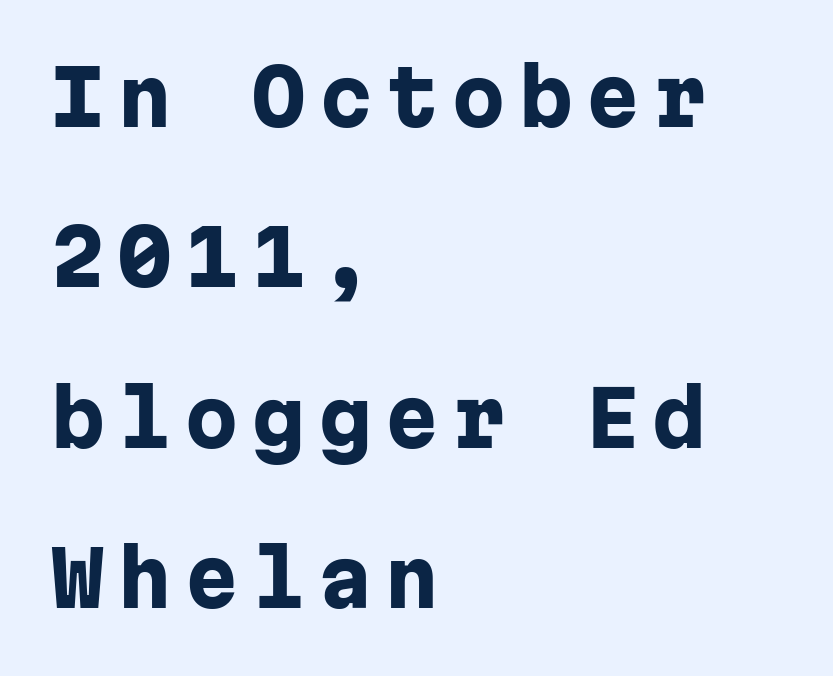
Q: Is the text bold? A: Yes.
Q: Is the text italic (slanted)? A: No, it is upright.
Q: Is the typeface a serif or a sans-serif typeface? A: Sans-serif.
Q: Is the text underlined? A: No.
Q: How is the paragraph aligned? A: Left-aligned.
Q: Is the spacing between lines tight, normal or loose? A: Loose.
Q: Width (condensed, normal, or wide)? A: Normal.
Q: Stroke contrast? A: Low.
Q: x-height? A: Medium.
Q: Monospaced? A: Yes.
